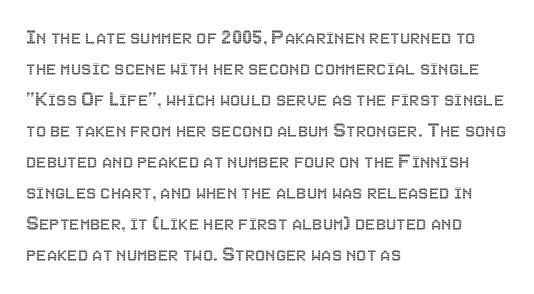
{"italic": "no", "underline": "no", "align": "left", "line_spacing": "normal", "line_spacing_ratio": 1.35, "letter_spacing": "normal", "letter_spacing_em": 0.0, "glyph_px": 23}
